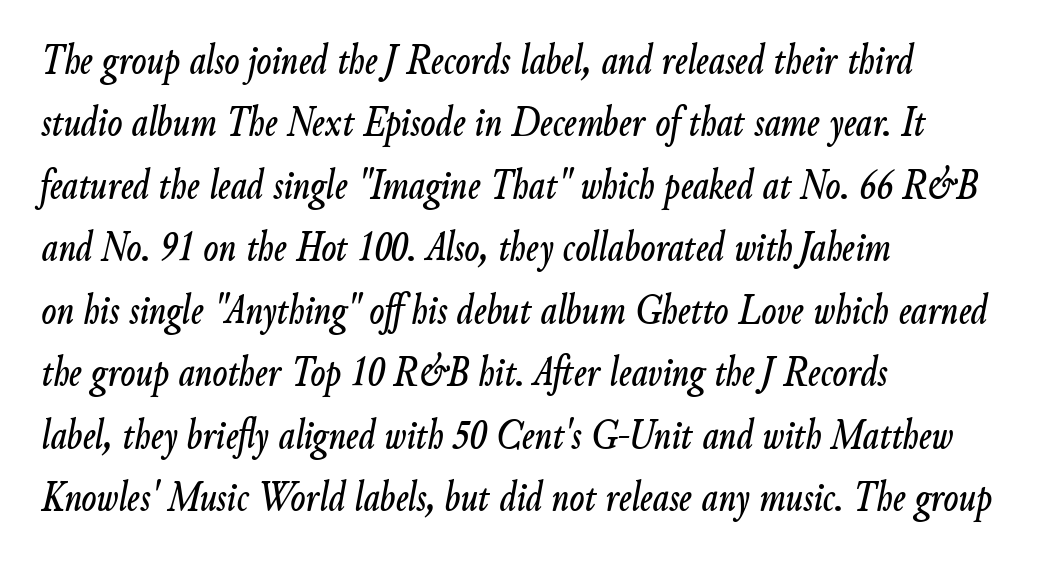
The image shows 44 px condensed type, italic (leaning right); set left-aligned, normal line spacing (1.42x), normal letter spacing, not underlined; low stroke contrast and a small x-height.
